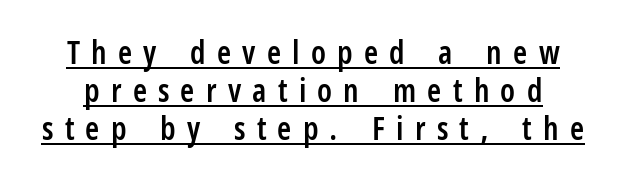
The rendering uses the underline text-decoration. Upright lettering throughout. Are there feet on the stems? There aren't — it's a sans. These lines are rendered in a variable-pitch font. The passage shown is semibold, sitting just below true bold. Spacing between characters has been opened up far beyond the box default.
